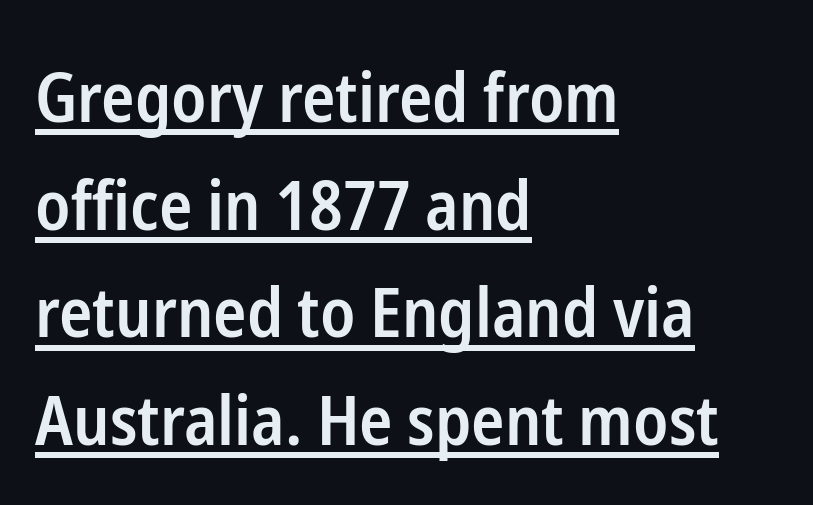
Successive baselines arrive at the customary interval. The lines in this sample share a left origin and differ only in where they stop. Typesetter's note: demi weight, one step under bold. These lines are rendered in a variable-pitch font. Ordinary non-slanted type is in use.
